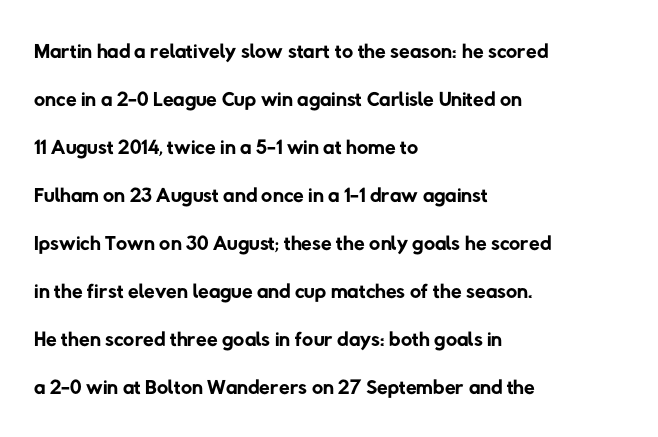
{"serif": "no", "bold": "no", "weight": "regular", "width": "normal", "stroke_contrast": "low", "x_height": "medium", "monospaced": "no", "underline": "no", "align": "left", "line_spacing": "normal", "line_spacing_ratio": 1.55, "letter_spacing": "normal", "letter_spacing_em": 0.0, "glyph_px": 31}
